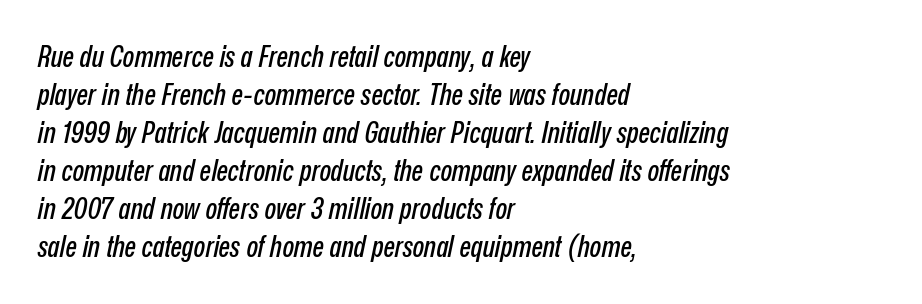
{"italic": "yes", "lean": "right", "slant_degrees": 12, "width": "condensed", "stroke_contrast": "low", "x_height": "medium", "monospaced": "no", "underline": "no", "align": "left", "line_spacing": "normal", "line_spacing_ratio": 1.27, "letter_spacing": "normal", "letter_spacing_em": 0.0, "glyph_px": 30}
